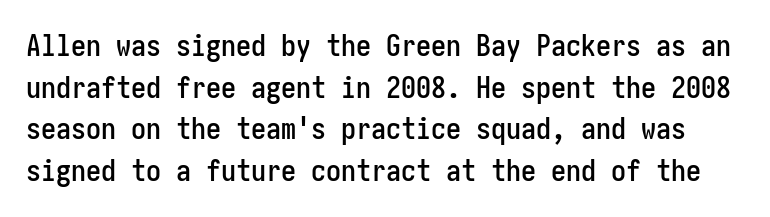
The foot of each line stays bare and open. How are the letters spaced? Ordinarily, with no added tracking. Nothing sits at the stroke ends, so this counts as sans-serif. Quick note: interline space is typical.
